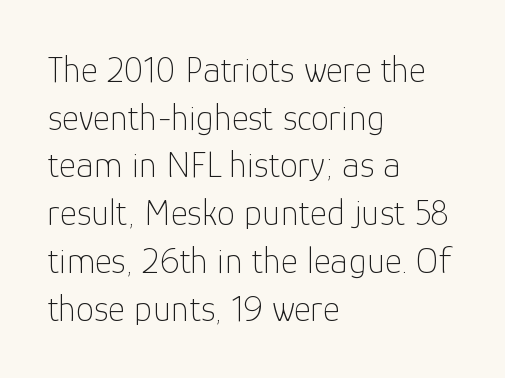
The image shows 37 px thin sans-serif type, upright; set left-aligned, normal line spacing (1.29x), normal letter spacing, not underlined; low stroke contrast and a medium x-height.
